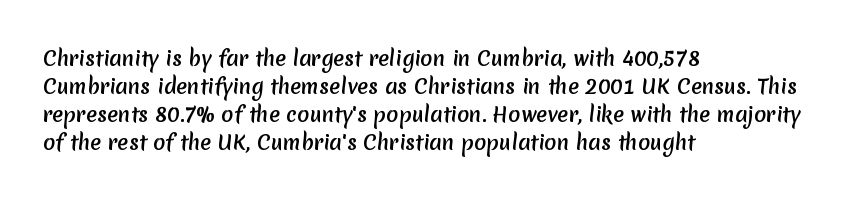
Q: Is the text underlined? A: No.
Q: How is the paragraph aligned? A: Left-aligned.
Q: Is the spacing between letters normal or unusually wide? A: Normal.
Q: Is the spacing between lines tight, normal or loose? A: Normal.
